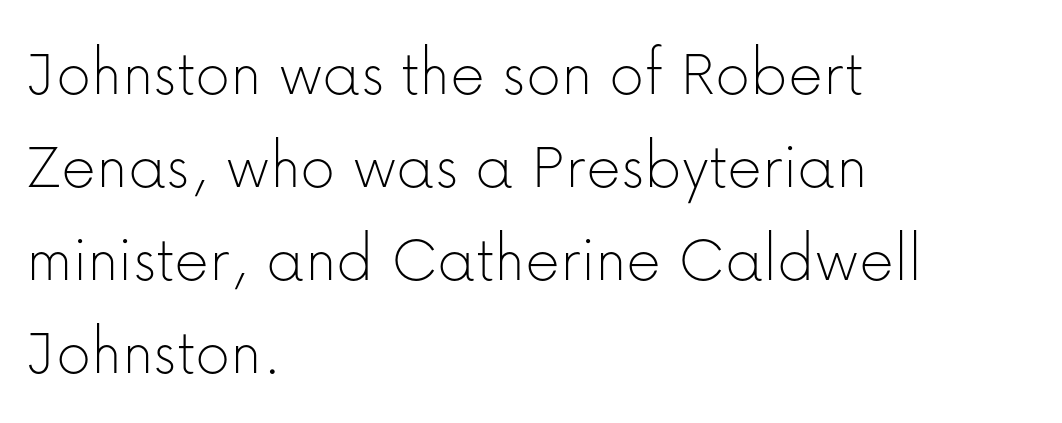
{"serif": "no", "italic": "no", "bold": "no", "weight": "thin", "width": "normal", "stroke_contrast": "low", "x_height": "medium", "monospaced": "no", "underline": "no", "align": "left", "line_spacing": "normal", "line_spacing_ratio": 1.37, "letter_spacing": "normal", "letter_spacing_em": 0.0, "glyph_px": 68}
